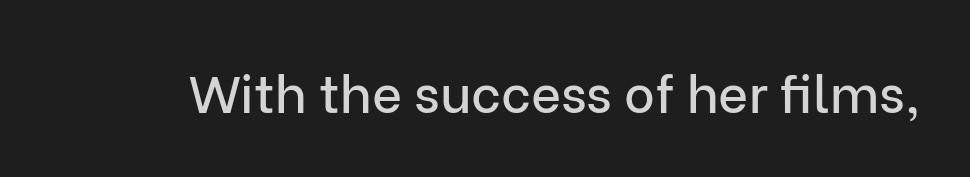
The image shows 52 px sans-serif type, upright; set normal letter spacing, not underlined; low stroke contrast and a medium x-height.
